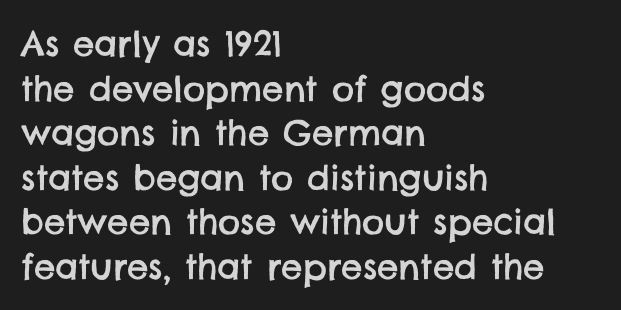
Character widths vary here, with narrow letters taking less room than wide ones. Leftover space on each line is placed entirely after the last word. Interline gaps are of average width in this sample. The typeface chosen for these lines omits serifs. Unmarked baselines from the first word to the last. Characters follow at the spacing the type designer built in.
